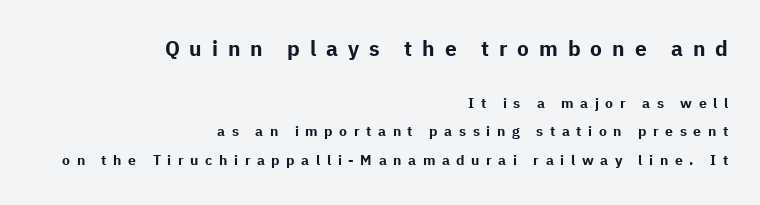
The image shows 21 px bold type, upright; set right-aligned, loose line spacing (2.04x), unusually wide letter spacing (+0.47 em), not underlined; the first (top) block is 1.5x larger.
